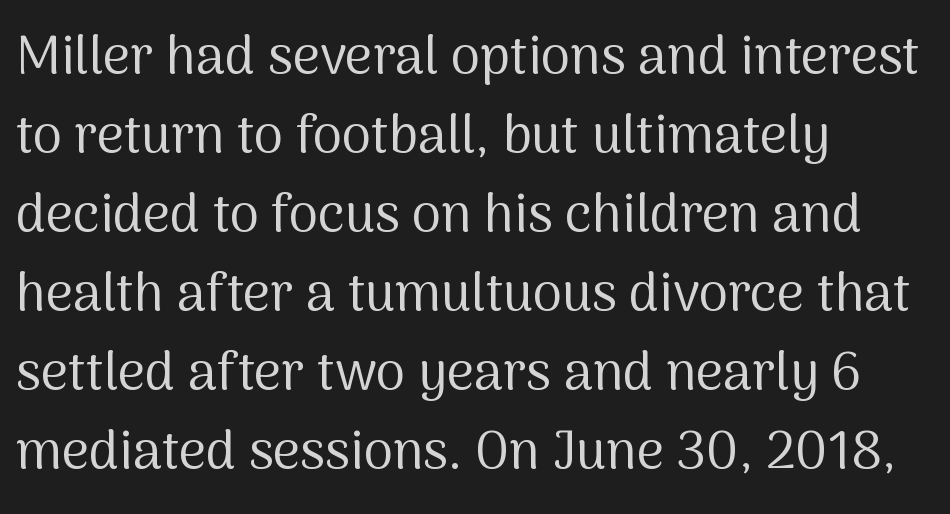
The image shows 53 px regular-weight sans-serif type, upright; set left-aligned, normal line spacing (1.49x), normal letter spacing, not underlined; medium stroke contrast and a medium x-height.
